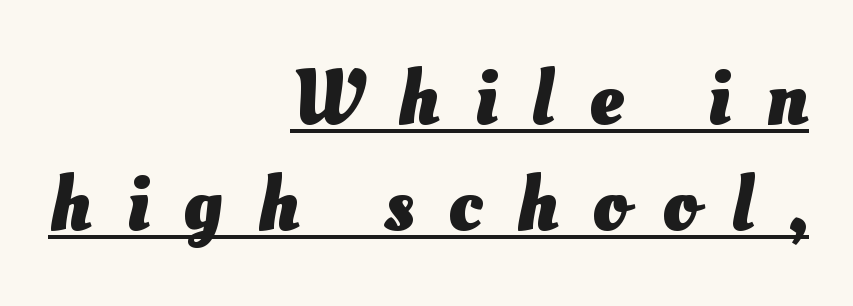
The face used here has the dense, thick strokes of a bold. The ragged edge is on the left, which tells us the setting is flush right. Proportional: the letters do not fall into vertical columns. There is plenty of visible air inserted between adjacent glyphs. Caption: lettering with a line underneath.
